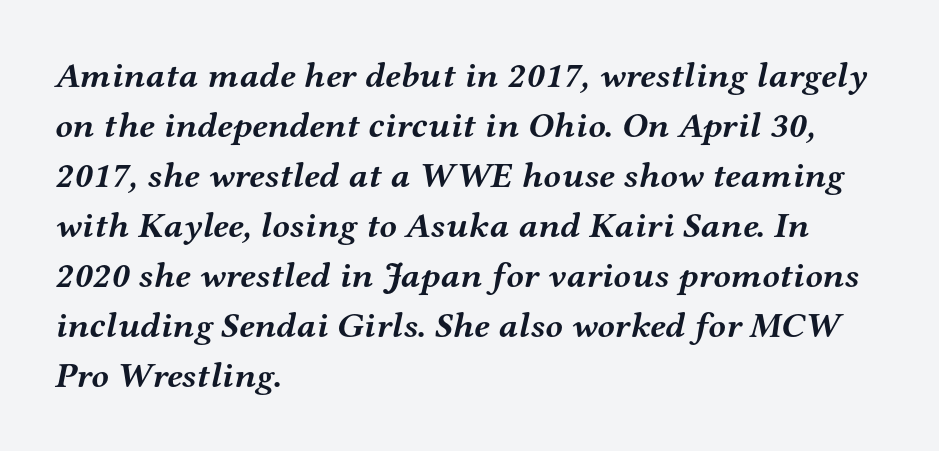
The image shows 36 px semibold, wide serif type, italic (leaning right); set left-aligned, normal line spacing (1.39x), normal letter spacing, not underlined; medium stroke contrast and a medium x-height.
